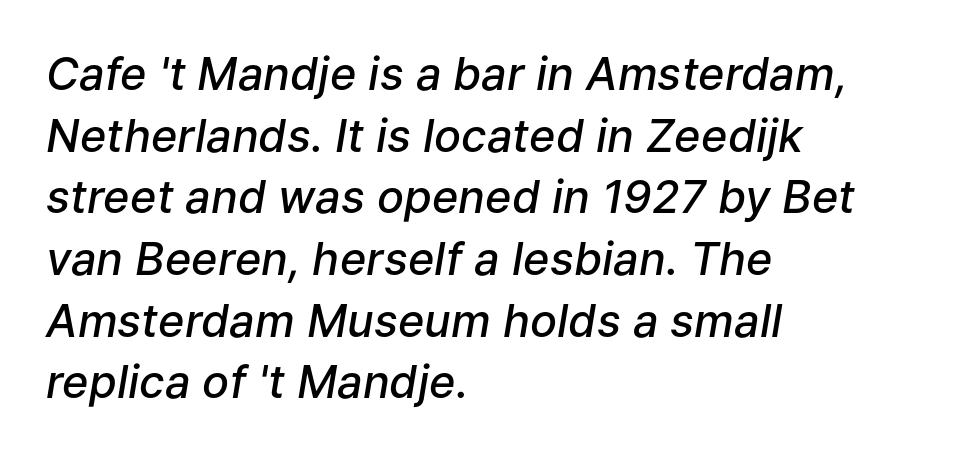
Q: Is the text bold? A: Semi-bold.
Q: Is the text italic (slanted)? A: Yes, it leans right by about 9 degrees.
Q: Is the text underlined? A: No.
Q: How is the paragraph aligned? A: Left-aligned.
Q: Is the spacing between letters normal or unusually wide? A: Normal.
Q: Is the spacing between lines tight, normal or loose? A: Normal.
Q: Width (condensed, normal, or wide)? A: Normal.
Q: Stroke contrast? A: Low.
Q: x-height? A: Medium.
Q: Monospaced? A: No.
